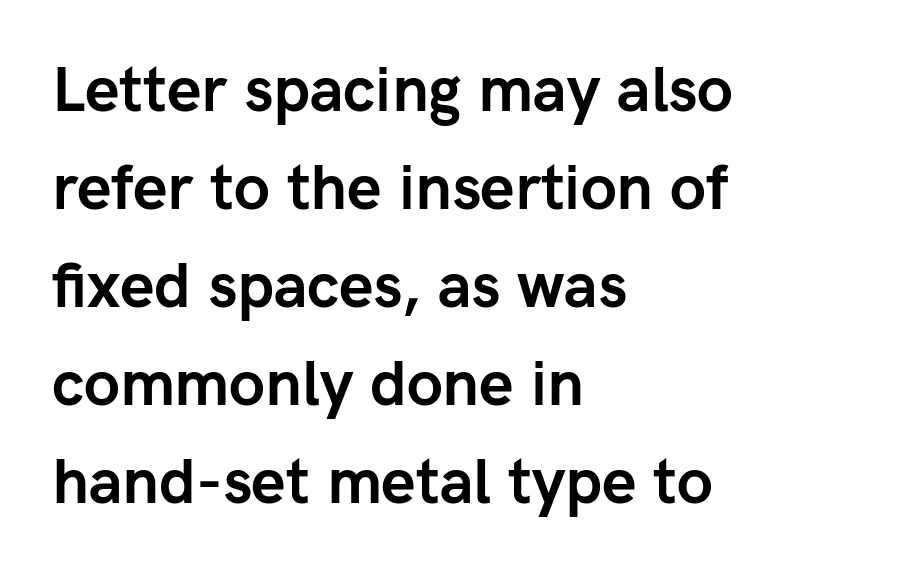
{"serif": "no", "italic": "no", "bold": "yes", "weight": "semibold", "width": "normal", "stroke_contrast": "low", "x_height": "medium", "monospaced": "no", "underline": "no", "align": "left", "line_spacing": "normal", "line_spacing_ratio": 1.58, "letter_spacing": "normal", "letter_spacing_em": 0.0, "glyph_px": 62}
